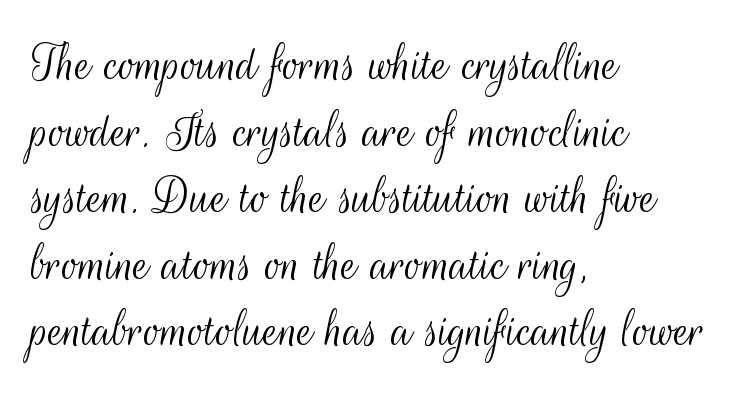
Q: Is the text bold? A: No.
Q: Is the text italic (slanted)? A: Yes.
Q: Is the typeface a serif or a sans-serif typeface? A: Sans-serif.
Q: Is the text underlined? A: No.
Q: How is the paragraph aligned? A: Left-aligned.
Q: Is the spacing between letters normal or unusually wide? A: Normal.
Q: Width (condensed, normal, or wide)? A: Condensed.
Q: Stroke contrast? A: Medium.
Q: x-height? A: Small.
Q: Monospaced? A: No.
